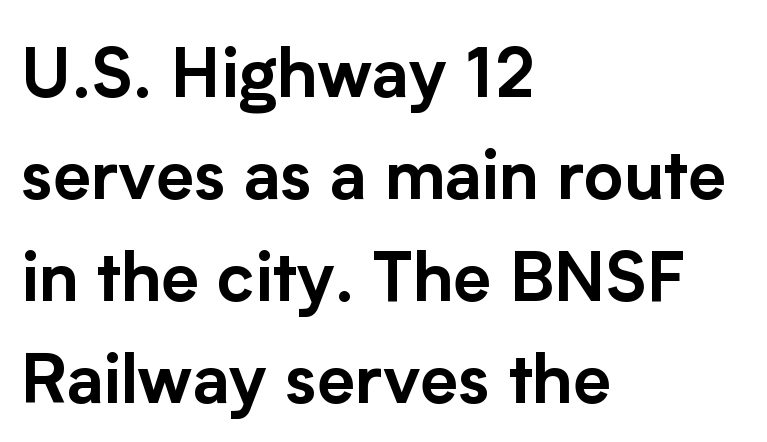
The image shows 68 px sans-serif type, upright; set left-aligned, normal line spacing (1.5x), normal letter spacing, not underlined; low stroke contrast and a medium x-height.
